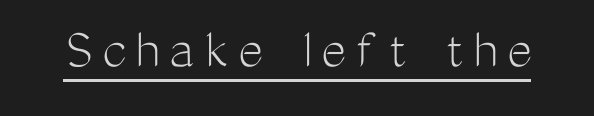
The image shows 59 px light, condensed sans-serif type, upright; set underlined; medium stroke contrast and a medium x-height.
